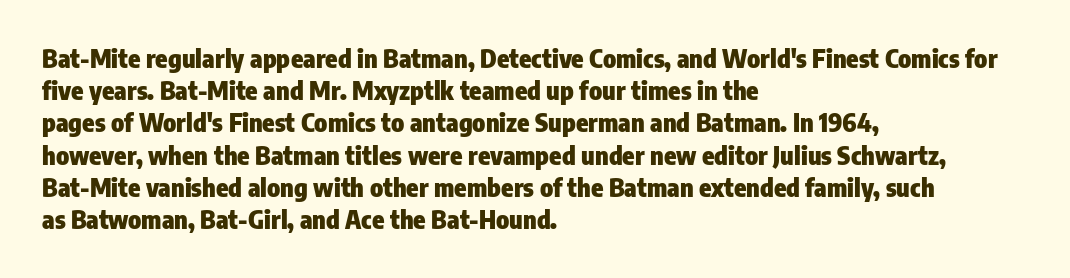
{"italic": "no", "bold": "yes", "underline": "no", "align": "left", "line_spacing": "normal", "line_spacing_ratio": 1.29, "letter_spacing": "normal", "letter_spacing_em": 0.0, "glyph_px": 25}
